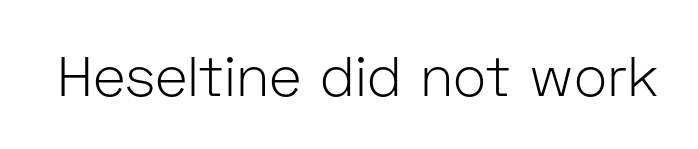
Each letter keeps its own natural width here, so spacing adapts to shape. Type style note: lacks serifs. Designer's note — italics off, roman on. This rendering leaves character spacing at its baseline value. The letters look calm and open, with moderate or lighter stems.
